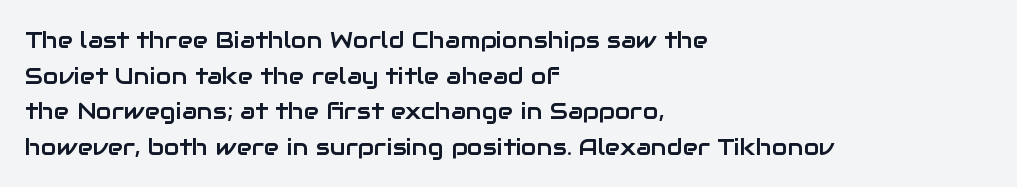
{"italic": "no", "underline": "no", "align": "left", "line_spacing": "normal", "line_spacing_ratio": 1.55, "letter_spacing": "normal", "letter_spacing_em": 0.0, "glyph_px": 23}
